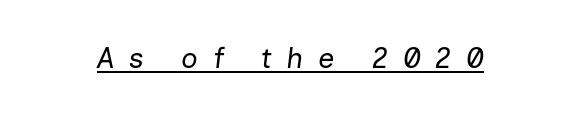
{"italic": "yes", "lean": "right", "slant_degrees": 7, "bold": "no", "weight": "regular", "width": "normal", "stroke_contrast": "low", "x_height": "medium", "monospaced": "no", "underline": "yes", "letter_spacing": "wide", "letter_spacing_em": 0.5, "glyph_px": 29}
